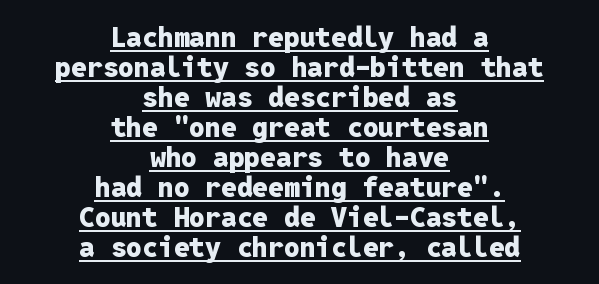
The image shows 28 px heavy sans-serif type, upright, monospaced; set centered, tight line spacing (1.07x), normal letter spacing, underlined; low stroke contrast and a medium x-height.
